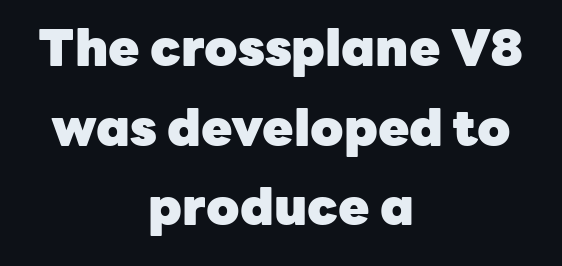
The image shows 51 px heavy sans-serif type, upright; set centered, normal line spacing (1.56x), normal letter spacing, not underlined; low stroke contrast and a medium x-height.
